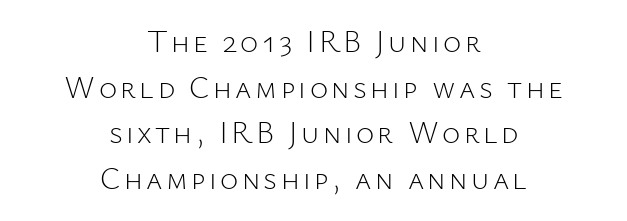
The string is rendered with underlining switched off. These lines stack symmetrically, like a column narrowing and widening about its center. Nope, not italic — everything's standing straight. Regular leading.
